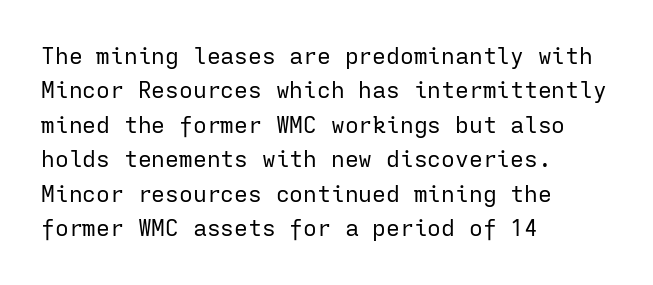
The image shows 23 px text type, upright; set left-aligned, normal line spacing (1.5x), normal letter spacing, not underlined.
